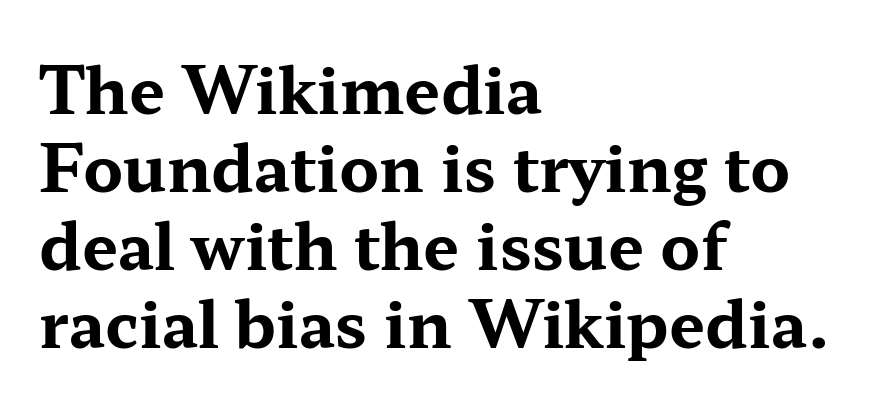
The strip under each line holds only bare page. Strokes here are thick enough to call this a true bold. Serif or sans? Serif — the stroke terminals have little feet. Does the copy run flush right? No — it runs flush left.
